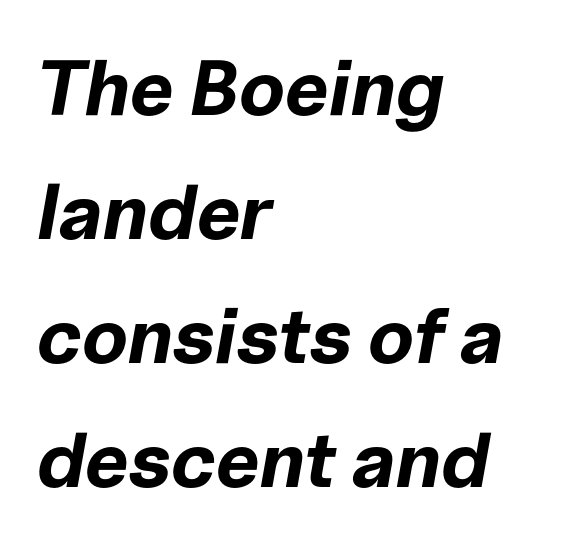
Q: Is the text bold? A: Yes.
Q: Is the text italic (slanted)? A: Yes, it leans right by about 10 degrees.
Q: Is the text underlined? A: No.
Q: How is the paragraph aligned? A: Left-aligned.
Q: Is the spacing between letters normal or unusually wide? A: Normal.
Q: Is the spacing between lines tight, normal or loose? A: Normal.
Q: Width (condensed, normal, or wide)? A: Normal.
Q: Stroke contrast? A: Low.
Q: x-height? A: Medium.
Q: Monospaced? A: No.
